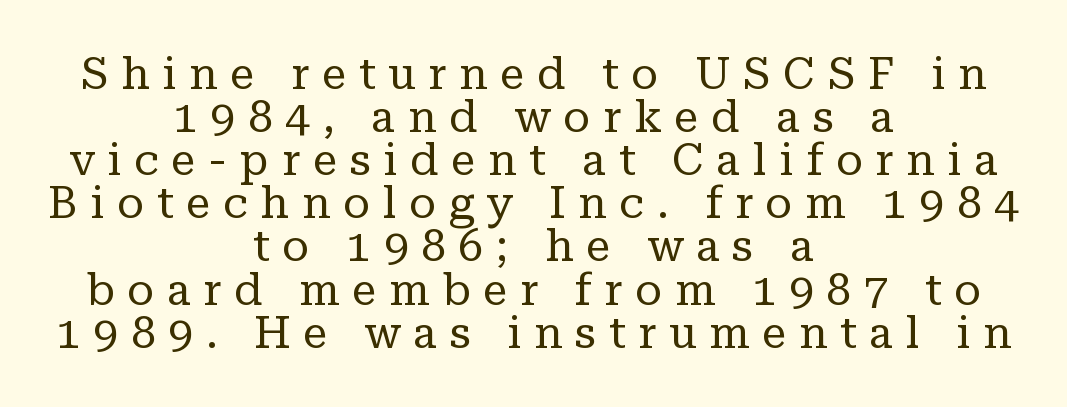
{"serif": "yes", "italic": "no", "bold": "no", "weight": "regular", "width": "normal", "stroke_contrast": "low", "x_height": "medium", "monospaced": "no", "underline": "no", "align": "center", "line_spacing": "tight", "line_spacing_ratio": 0.98, "letter_spacing": "wide", "letter_spacing_em": 0.29, "glyph_px": 44}
